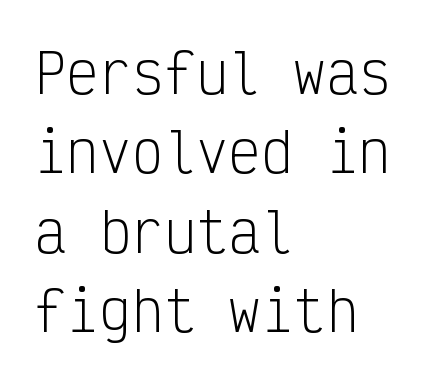
The image shows 54 px light, condensed sans-serif type, upright, monospaced; set left-aligned, normal line spacing (1.47x), normal letter spacing, not underlined; low stroke contrast and a medium x-height.
